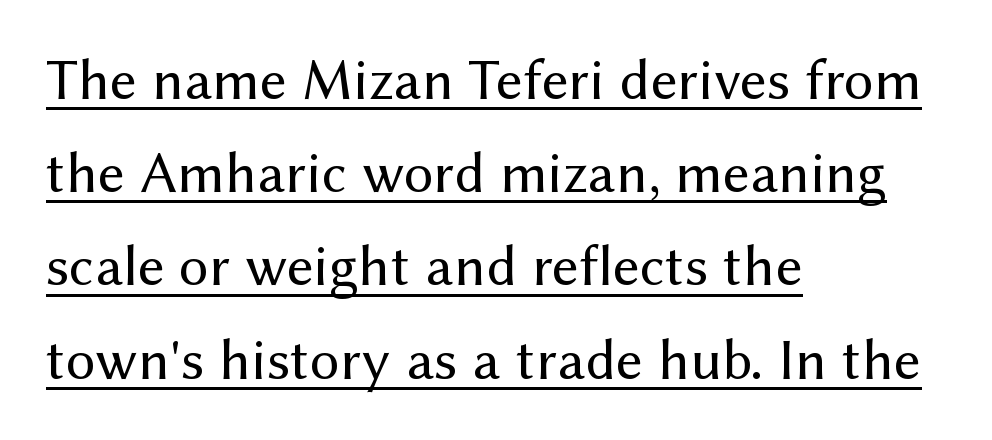
The image shows 59 px regular-weight sans-serif type, upright; set left-aligned, normal line spacing (1.58x), normal letter spacing, underlined; medium stroke contrast and a medium x-height.
